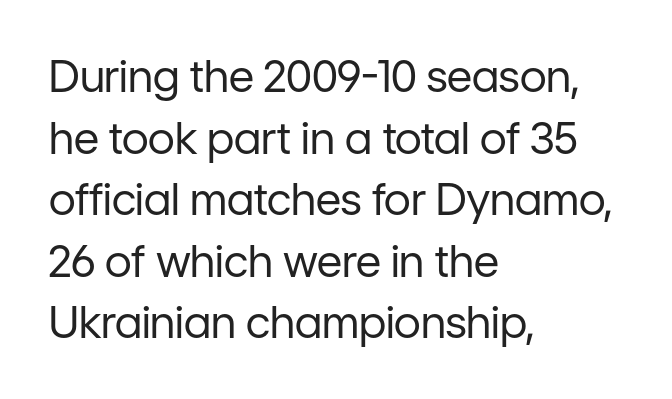
The image shows 44 px regular-weight sans-serif type, upright; set left-aligned, normal line spacing (1.4x), normal letter spacing, not underlined; low stroke contrast and a medium x-height.
